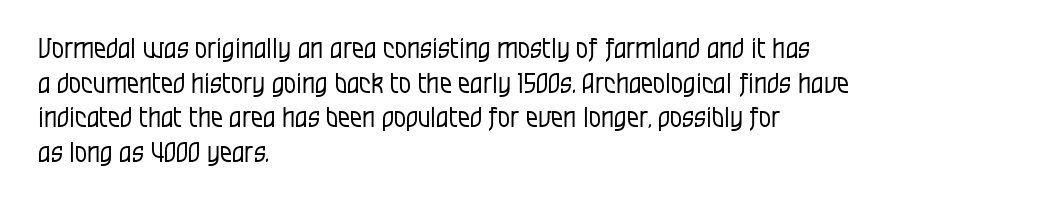
Q: Is the text bold? A: No.
Q: Is the text italic (slanted)? A: No, it is upright.
Q: Is the text underlined? A: No.
Q: How is the paragraph aligned? A: Left-aligned.
Q: Is the spacing between letters normal or unusually wide? A: Normal.
Q: Is the spacing between lines tight, normal or loose? A: Normal.
